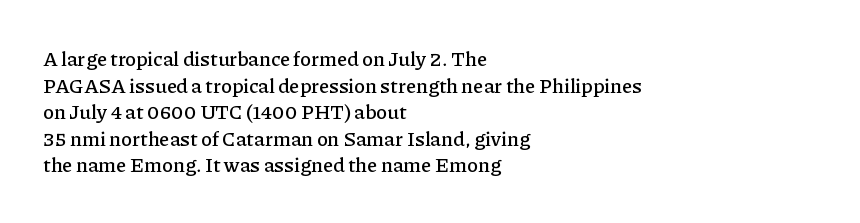
Which margin do the lines hug? The left one — the right edge is uneven. Do the letters lean? They stand straight. Students, note that the glyphs here touch the page at normal intervals. The block of text has a typical density, with ordinary space between rows. Unmarked baselines from the first word to the last.
